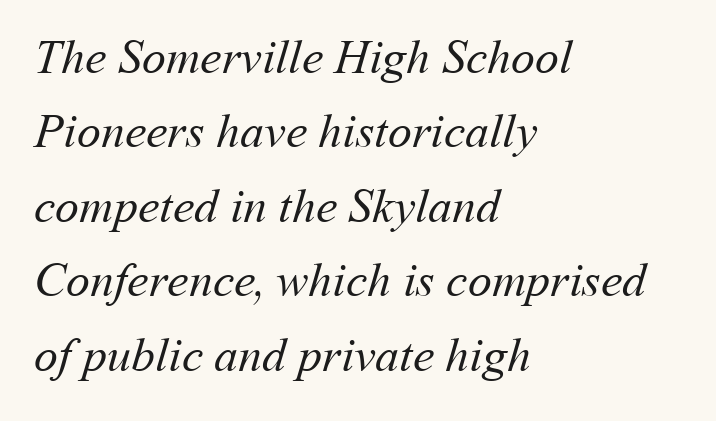
Q: Is the text bold? A: No.
Q: Is the text underlined? A: No.
Q: How is the paragraph aligned? A: Left-aligned.
Q: Is the spacing between letters normal or unusually wide? A: Normal.
Q: Is the spacing between lines tight, normal or loose? A: Normal.
Q: Width (condensed, normal, or wide)? A: Normal.
Q: Stroke contrast? A: Medium.
Q: x-height? A: Medium.
Q: Monospaced? A: No.
